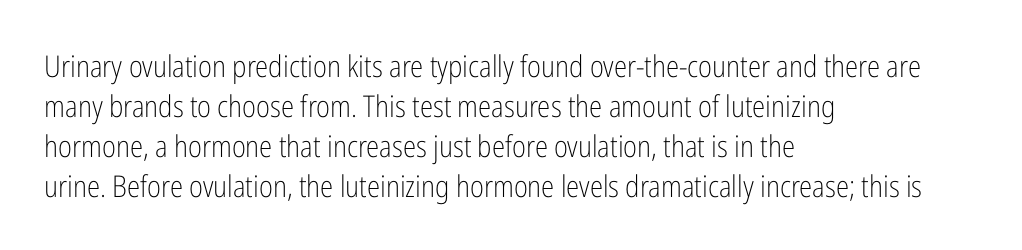
Q: Is the text bold? A: No.
Q: Is the text italic (slanted)? A: No, it is upright.
Q: Is the typeface a serif or a sans-serif typeface? A: Sans-serif.
Q: Is the text underlined? A: No.
Q: How is the paragraph aligned? A: Left-aligned.
Q: Is the spacing between letters normal or unusually wide? A: Normal.
Q: Is the spacing between lines tight, normal or loose? A: Normal.
Q: Width (condensed, normal, or wide)? A: Condensed.
Q: Stroke contrast? A: Low.
Q: x-height? A: Medium.
Q: Monospaced? A: No.
